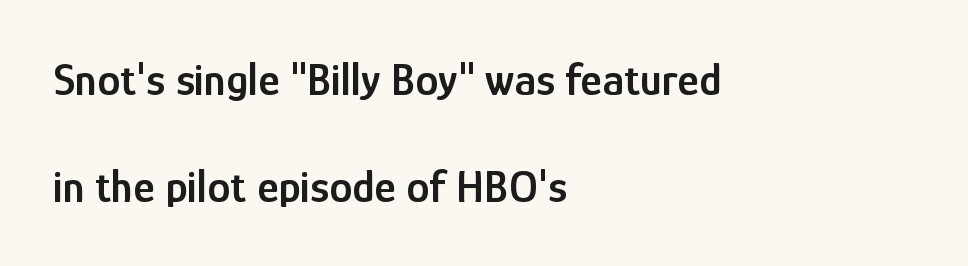
Every row of glyphs begins at an identical x-position on the left. The string is rendered with underlining switched off. In terms of leading, this rendering errs on the spacious side. Varying glyph widths throughout — classic text-font behaviour. The font family rendered here belongs to the sans-serif group.
